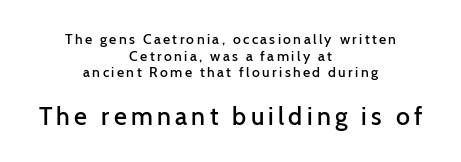
Q: Is the text bold? A: Semi-bold.
Q: Is the text italic (slanted)? A: No, it is upright.
Q: Is the text underlined? A: No.
Q: How is the paragraph aligned? A: Centered.
Q: Which block of text is set in a larger size, the first (top) or the second (bottom)? A: The second (bottom) one.
